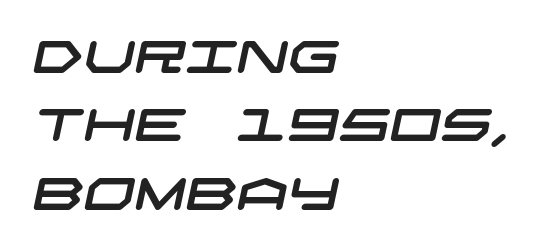
{"serif": "no", "width": "wide", "stroke_contrast": "low", "x_height": "large", "underline": "no", "align": "left", "line_spacing": "normal", "line_spacing_ratio": 1.52, "letter_spacing": "normal", "letter_spacing_em": 0.0, "glyph_px": 45}
